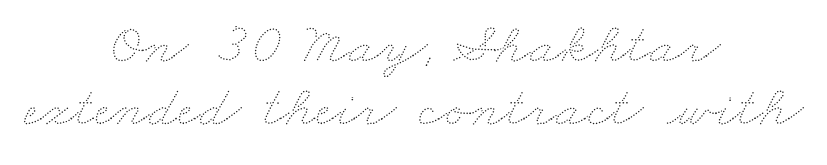
These lines stack symmetrically, like a column narrowing and widening about its center. Leading: reduced. Just letters on the line, the space beneath them empty. The passage shown is not bold in any degree.
